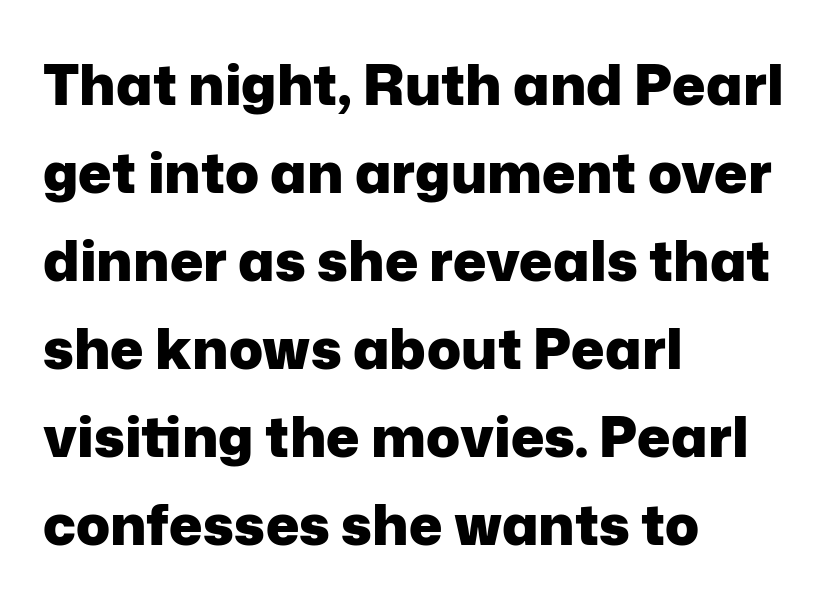
Q: Is the text bold? A: Yes.
Q: Is the text italic (slanted)? A: No, it is upright.
Q: Is the typeface a serif or a sans-serif typeface? A: Sans-serif.
Q: Is the text underlined? A: No.
Q: How is the paragraph aligned? A: Left-aligned.
Q: Is the spacing between letters normal or unusually wide? A: Normal.
Q: Is the spacing between lines tight, normal or loose? A: Normal.
Q: Width (condensed, normal, or wide)? A: Normal.
Q: Stroke contrast? A: Low.
Q: x-height? A: Medium.
Q: Monospaced? A: No.
